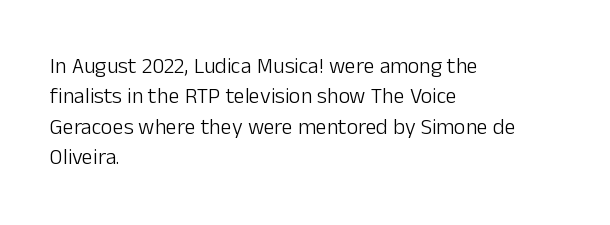
{"italic": "no", "bold": "no", "underline": "no", "align": "left", "line_spacing": "normal", "line_spacing_ratio": 1.38, "letter_spacing": "normal", "letter_spacing_em": 0.0, "glyph_px": 22}
